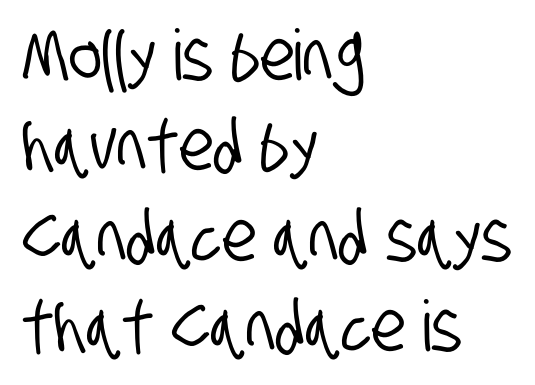
The glyphs are unaccompanied by any horizontal stroke below them. Students, note that the glyphs here touch the page at normal intervals. Is this a fixed-width face? No — the glyphs have proportional, varying widths. A normal amount of white space separates one row of letters from the next. A sans-serif font was chosen for this passage.
